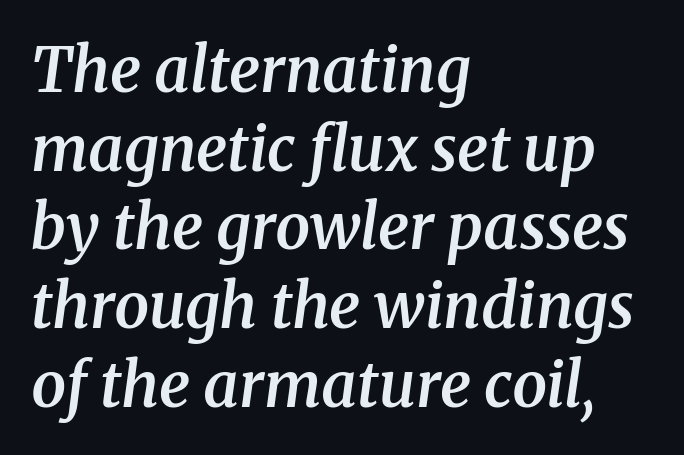
Horizontally, the lines are justified to the leading edge only. These lines are rendered in a variable-pitch font. Rule under the text: the space is simply empty. Small tapered or slab feet sit at the stroke ends, so this counts as serif.
